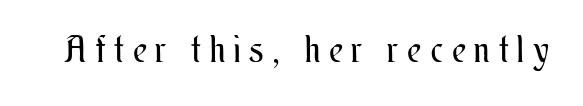
Q: Is the text bold? A: No.
Q: Is the text italic (slanted)? A: No, it is upright.
Q: Is the text underlined? A: No.
Q: Is the spacing between letters normal or unusually wide? A: Unusually wide.
Q: Width (condensed, normal, or wide)? A: Condensed.
Q: Stroke contrast? A: Medium.
Q: x-height? A: Small.
Q: Monospaced? A: No.
